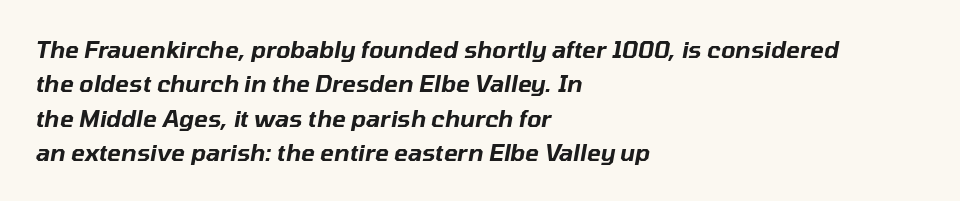
Each row of text sits above clean, open space. Compared with typical paragraphs, the rows here are spaced about the same. An italicized treatment has been applied to the whole sample. In CSS terms this would be text-align: left.
